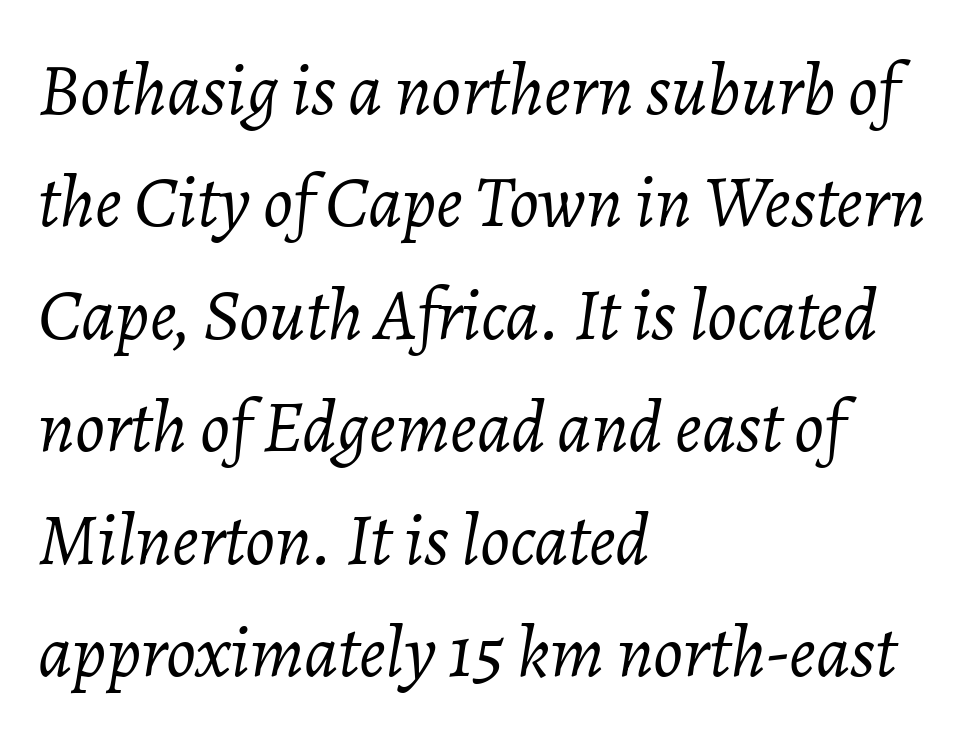
{"italic": "yes", "lean": "right", "slant_degrees": 7, "bold": "no", "weight": "light", "width": "normal", "stroke_contrast": "low", "x_height": "medium", "monospaced": "no", "underline": "no", "align": "left", "line_spacing": "normal", "line_spacing_ratio": 1.52, "letter_spacing": "normal", "letter_spacing_em": 0.0, "glyph_px": 74}
